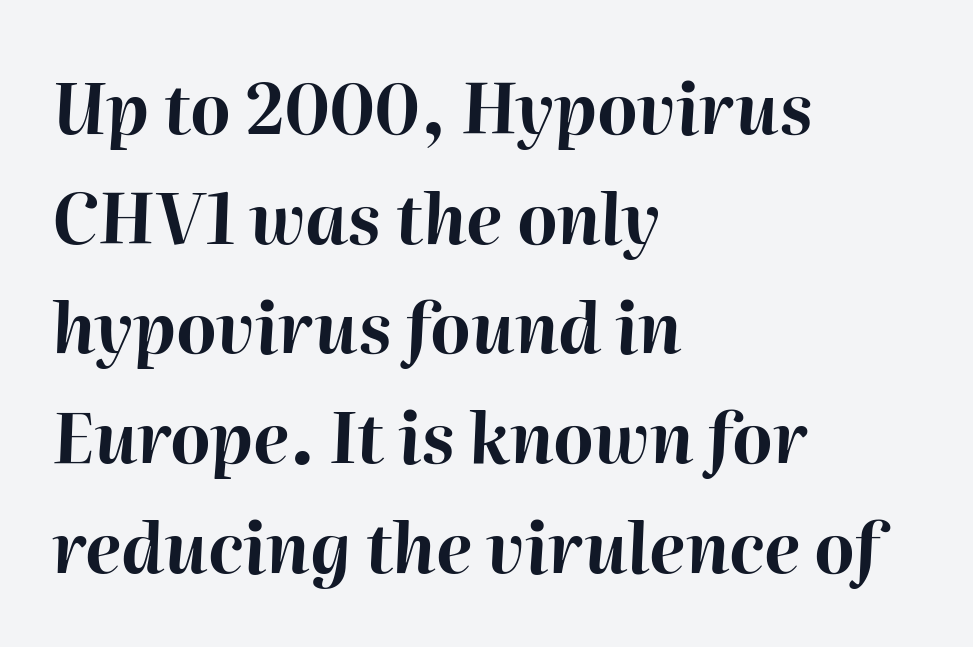
{"italic": "yes", "lean": "right", "slant_degrees": 2, "bold": "yes", "weight": "bold", "width": "normal", "stroke_contrast": "high", "x_height": "medium", "monospaced": "no", "underline": "no", "align": "left", "line_spacing": "normal", "line_spacing_ratio": 1.59, "letter_spacing": "normal", "letter_spacing_em": 0.0, "glyph_px": 69}
